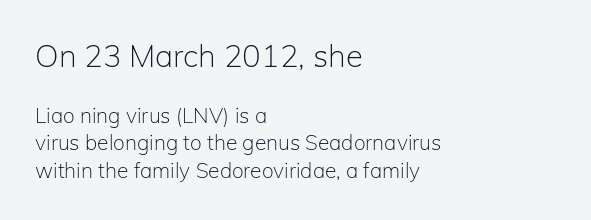
{"serif": "no", "italic": "no", "bold": "no", "weight": "light", "width": "normal", "stroke_contrast": "low", "x_height": "medium", "monospaced": "no", "underline": "no", "align": "left", "line_spacing": "normal", "line_spacing_ratio": 1.32, "letter_spacing": "normal", "letter_spacing_em": 0.0, "larger_block": "first", "size_ratio": 1.48, "glyph_px": 31}
